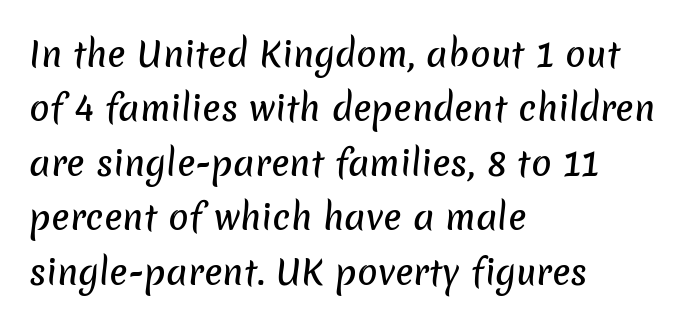
Q: Is the typeface a serif or a sans-serif typeface? A: Sans-serif.
Q: Is the text underlined? A: No.
Q: How is the paragraph aligned? A: Left-aligned.
Q: Is the spacing between letters normal or unusually wide? A: Normal.
Q: Is the spacing between lines tight, normal or loose? A: Normal.
Q: Width (condensed, normal, or wide)? A: Normal.
Q: Stroke contrast? A: Low.
Q: x-height? A: Medium.
Q: Monospaced? A: No.
